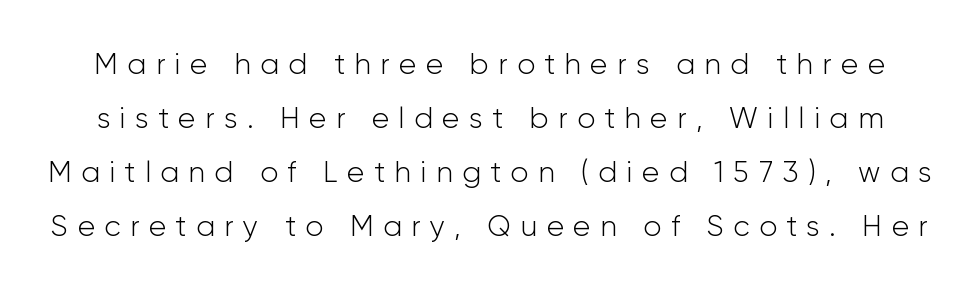
Character widths vary here, with narrow letters taking less room than wide ones. Beneath every word, the page is bare. Display-style spreading of the glyphs; the letterfit is very open. Unlike a traditional serif, this face leaves its strokes unadorned.
